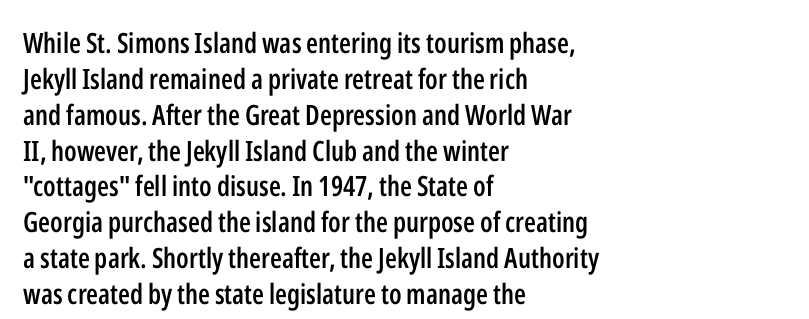
The image shows 28 px semibold, condensed sans-serif type, upright; set left-aligned, normal line spacing (1.28x), normal letter spacing, not underlined; low stroke contrast and a medium x-height.
